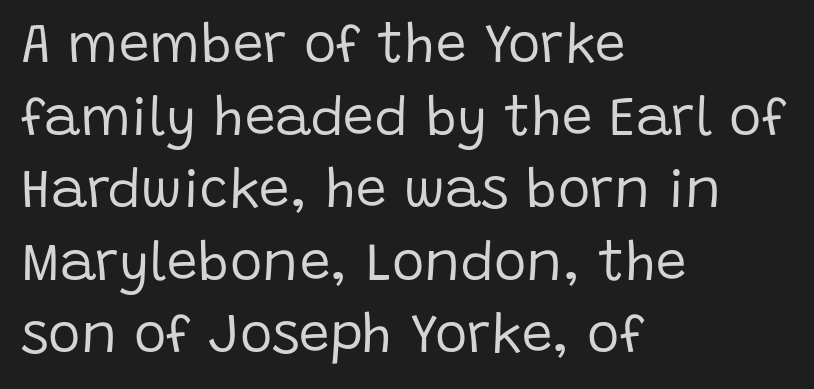
Q: Is the text bold? A: No.
Q: Is the text italic (slanted)? A: No, it is upright.
Q: Is the typeface a serif or a sans-serif typeface? A: Sans-serif.
Q: Is the text underlined? A: No.
Q: How is the paragraph aligned? A: Left-aligned.
Q: Is the spacing between letters normal or unusually wide? A: Normal.
Q: Is the spacing between lines tight, normal or loose? A: Normal.
Q: Width (condensed, normal, or wide)? A: Normal.
Q: Stroke contrast? A: Low.
Q: x-height? A: Large.
Q: Monospaced? A: No.
